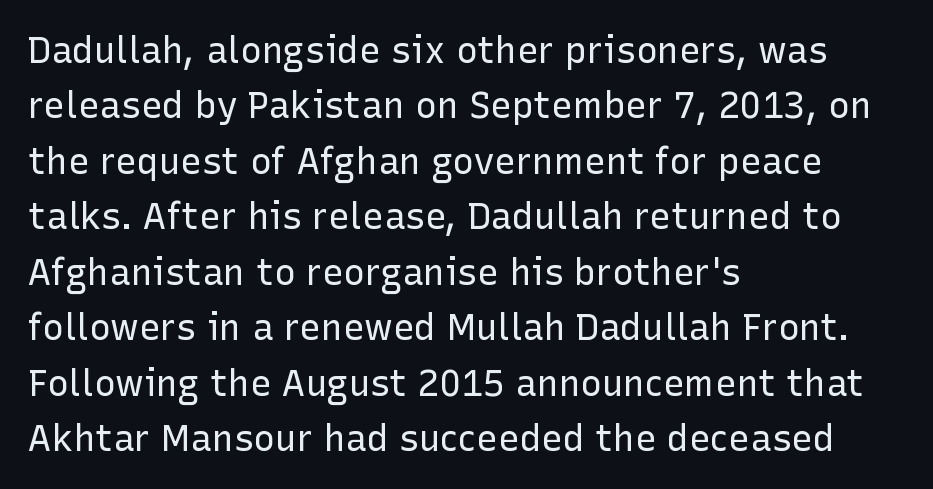
{"serif": "no", "italic": "no", "bold": "no", "weight": "regular", "width": "normal", "stroke_contrast": "low", "x_height": "medium", "monospaced": "no", "underline": "no", "align": "left", "line_spacing": "normal", "line_spacing_ratio": 1.54, "letter_spacing": "normal", "letter_spacing_em": 0.0, "glyph_px": 36}
